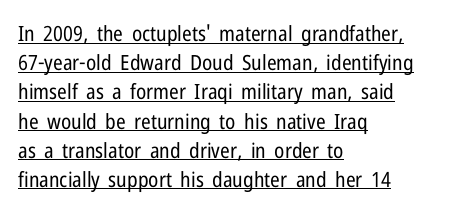
Style check: upright. If you drew a ruler down the left edge, every line would touch it. Each new line begins a customary step beneath the previous one. No chunkiness to these letters — they're not bold. The rendering keeps characters at their native spacing. The lettering is marked with a stroke running underneath it.
